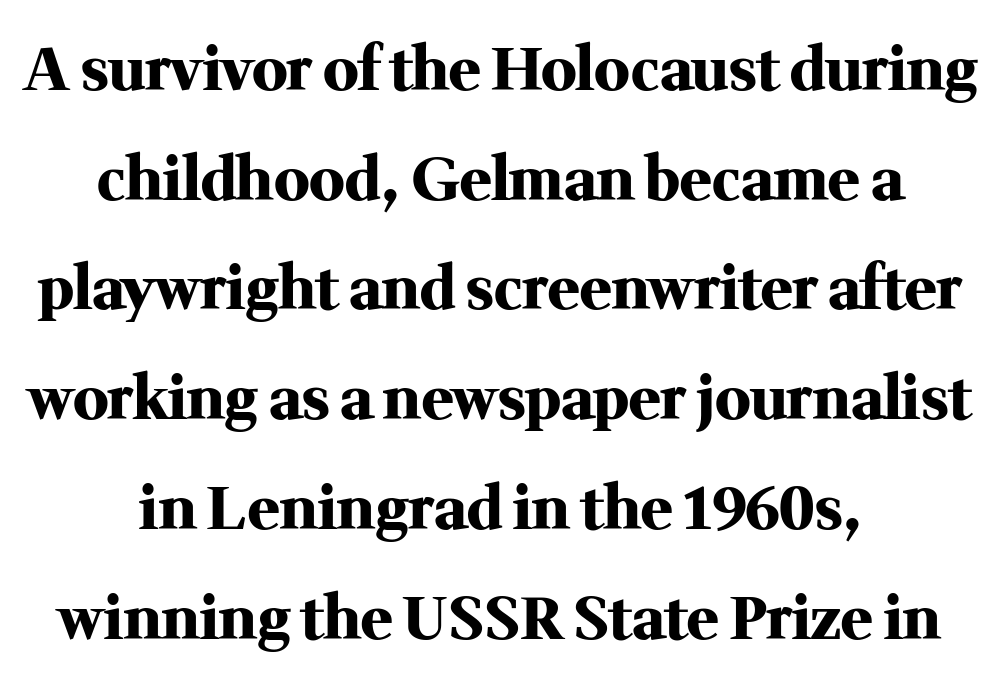
{"serif": "yes", "italic": "no", "bold": "yes", "weight": "heavy", "width": "normal", "stroke_contrast": "medium", "x_height": "medium", "monospaced": "no", "underline": "no", "align": "center", "line_spacing_ratio": 1.86, "letter_spacing": "normal", "letter_spacing_em": 0.0, "glyph_px": 59}
